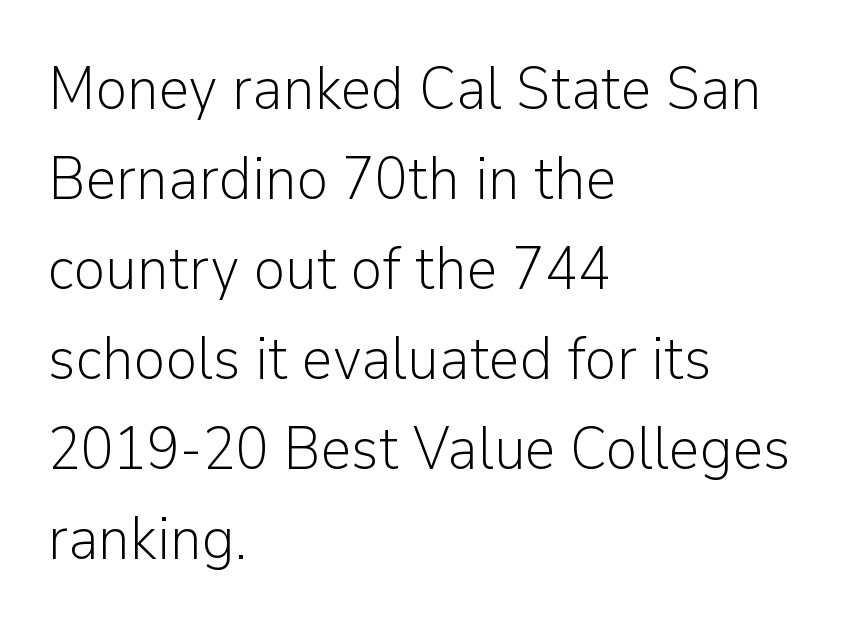
The ragged edge is on the right, which tells us the setting is flush left. Tracking value appears to be zero — textbook default spacing. The letters advance in unequal steps, a hallmark of proportional type. Characters remain perfectly vertical along every line.
